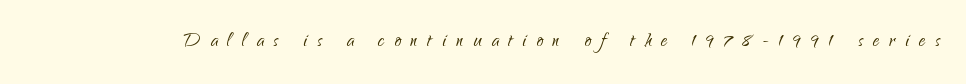
A typesetter would call this heavily tracked-out type. This is not heavy type; no bold has been used. The baseline area is clear.
